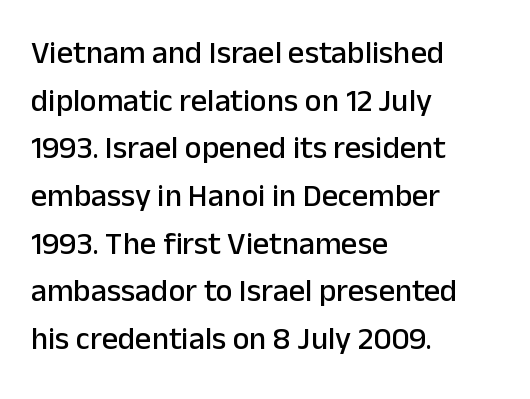
{"serif": "no", "italic": "no", "width": "normal", "stroke_contrast": "low", "x_height": "medium", "monospaced": "no", "underline": "no", "align": "left", "line_spacing": "normal", "line_spacing_ratio": 1.49, "letter_spacing": "normal", "letter_spacing_em": 0.0, "glyph_px": 32}
